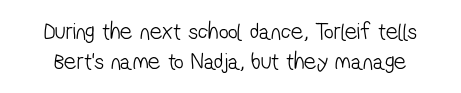
The image shows 24 px text type; set line spacing 1.24x, normal letter spacing, not underlined.
